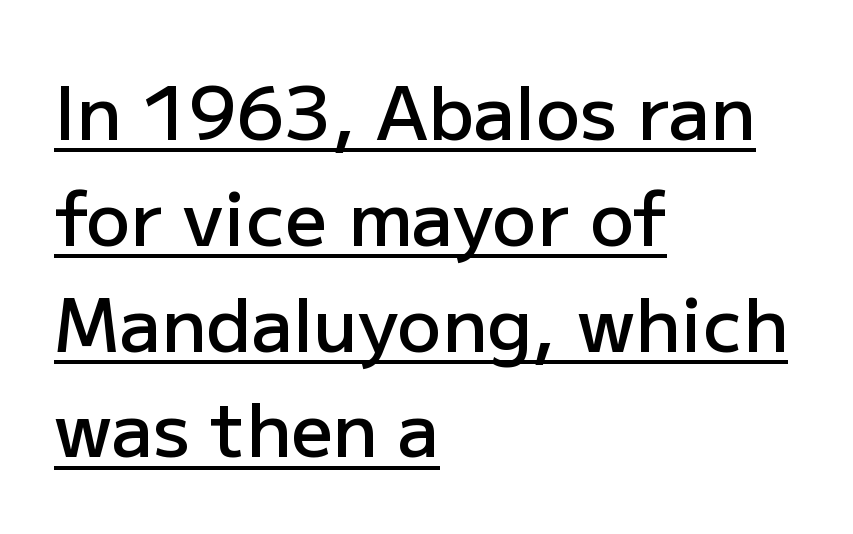
Q: Is the text bold? A: Semi-bold.
Q: Is the text italic (slanted)? A: No, it is upright.
Q: Is the typeface a serif or a sans-serif typeface? A: Sans-serif.
Q: Is the text underlined? A: Yes.
Q: How is the paragraph aligned? A: Left-aligned.
Q: Is the spacing between letters normal or unusually wide? A: Normal.
Q: Is the spacing between lines tight, normal or loose? A: Normal.
Q: Width (condensed, normal, or wide)? A: Normal.
Q: Stroke contrast? A: Low.
Q: x-height? A: Medium.
Q: Monospaced? A: No.
